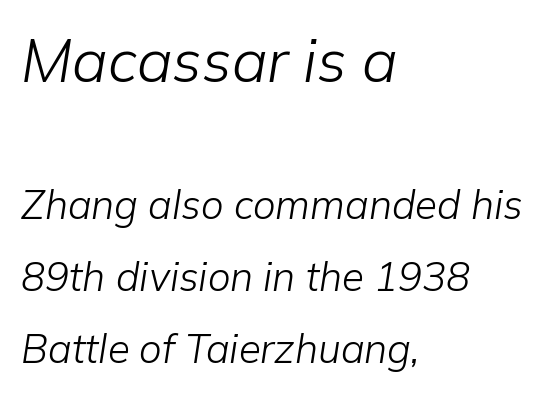
{"italic": "yes", "lean": "right", "slant_degrees": 9, "bold": "no", "weight": "light", "width": "normal", "stroke_contrast": "low", "x_height": "medium", "monospaced": "no", "underline": "no", "align": "left", "line_spacing_ratio": 1.81, "letter_spacing": "normal", "letter_spacing_em": 0.0, "larger_block": "first", "size_ratio": 1.5, "glyph_px": 60}
